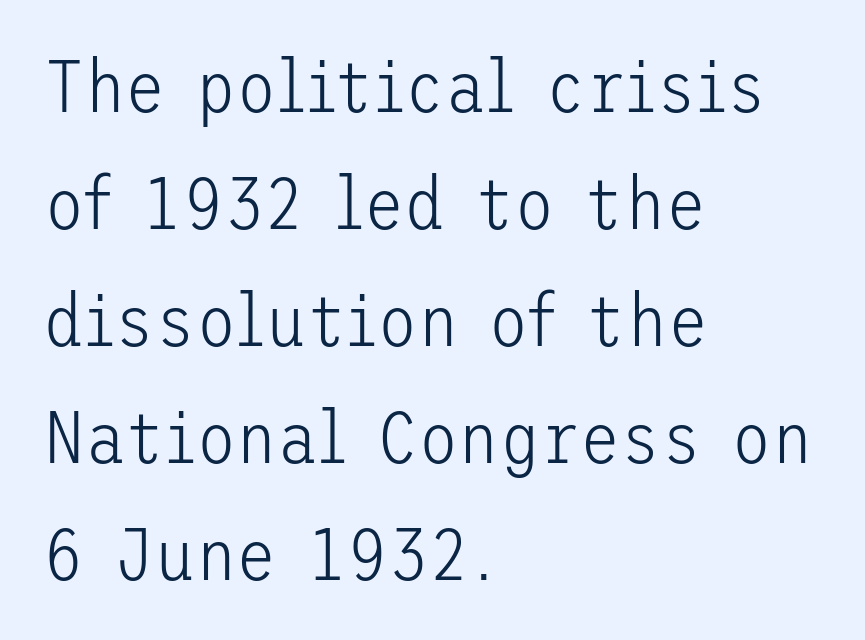
{"serif": "no", "italic": "no", "bold": "no", "weight": "light", "width": "normal", "stroke_contrast": "low", "x_height": "medium", "underline": "no", "align": "left", "line_spacing": "normal", "line_spacing_ratio": 1.58, "letter_spacing": "normal", "letter_spacing_em": 0.0, "glyph_px": 74}
